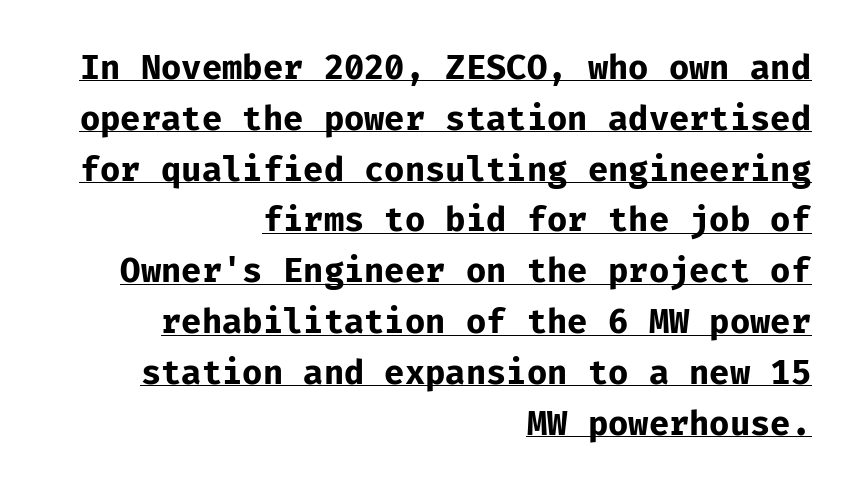
{"serif": "no", "italic": "no", "bold": "yes", "weight": "bold", "width": "normal", "stroke_contrast": "low", "x_height": "medium", "underline": "yes", "align": "right", "line_spacing": "normal", "line_spacing_ratio": 1.54, "letter_spacing": "normal", "letter_spacing_em": 0.0, "glyph_px": 33}
